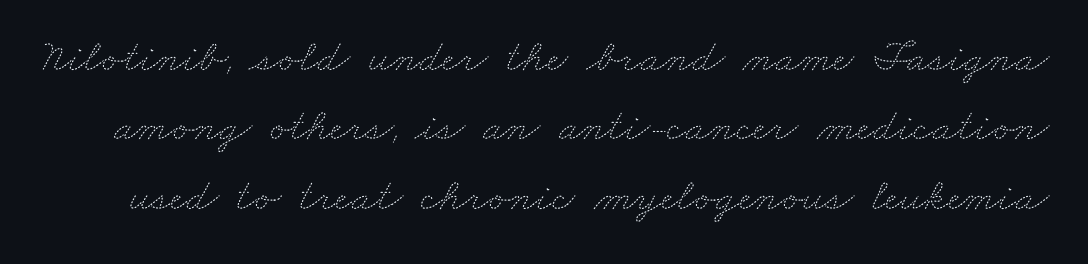
Q: Is the text bold? A: No.
Q: Is the text underlined? A: No.
Q: Is the spacing between letters normal or unusually wide? A: Normal.
Q: Is the spacing between lines tight, normal or loose? A: Normal.
Q: Width (condensed, normal, or wide)? A: Wide.
Q: Stroke contrast? A: Medium.
Q: x-height? A: Small.
Q: Monospaced? A: No.
